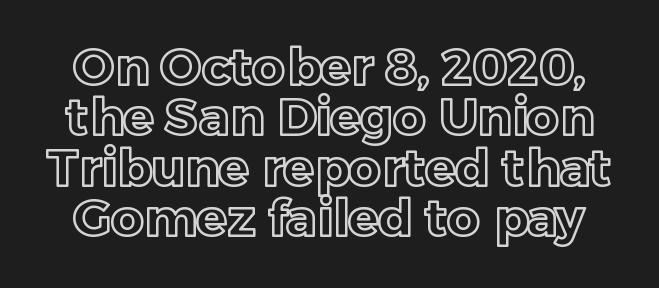
{"italic": "no", "width": "normal", "x_height": "medium", "monospaced": "no", "underline": "no", "line_spacing": "tight", "line_spacing_ratio": 0.99, "letter_spacing": "normal", "letter_spacing_em": 0.0, "glyph_px": 51}
